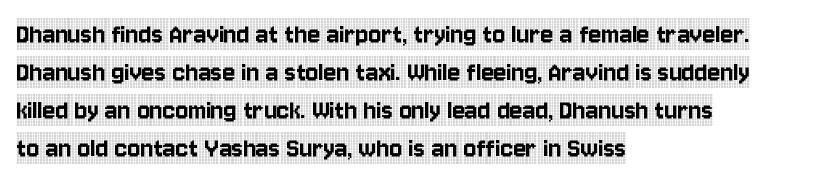
Q: Is the text italic (slanted)? A: No, it is upright.
Q: Is the typeface a serif or a sans-serif typeface? A: Serif.
Q: Is the text underlined? A: No.
Q: How is the paragraph aligned? A: Left-aligned.
Q: Is the spacing between letters normal or unusually wide? A: Normal.
Q: Is the spacing between lines tight, normal or loose? A: Normal.
Q: Width (condensed, normal, or wide)? A: Condensed.
Q: x-height? A: Large.
Q: Monospaced? A: No.
